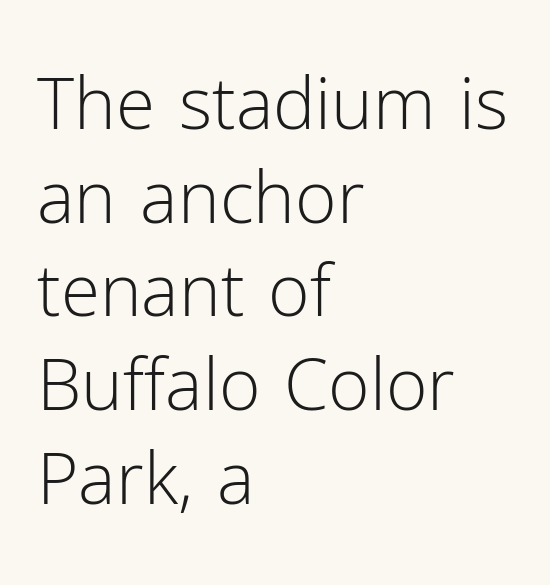
Classification — sans serif. If you drew a line through each stem, it would be perfectly vertical. Typeset ragged right — the left edge is the straight one. Underline: absent. Spacing between characters is what you'd get straight out of the box. Leading matches the norm, producing a regular column.
